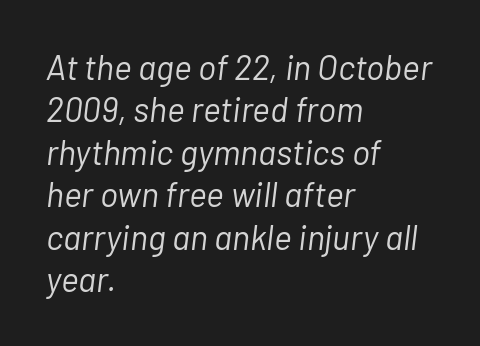
Beneath every word, the page is bare. Between one letter and the next there's only the usual sliver of space. The face looks like a standard text weight, possibly lighter. Typeset ragged right — the left edge is the straight one.
